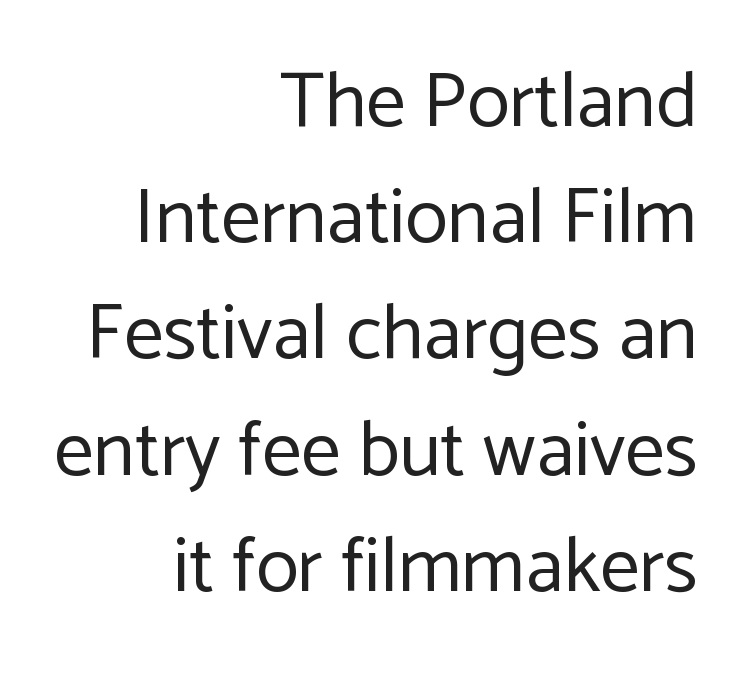
The image shows 78 px regular-weight sans-serif type, upright; set right-aligned, normal line spacing (1.49x), normal letter spacing, not underlined; low stroke contrast and a medium x-height.
